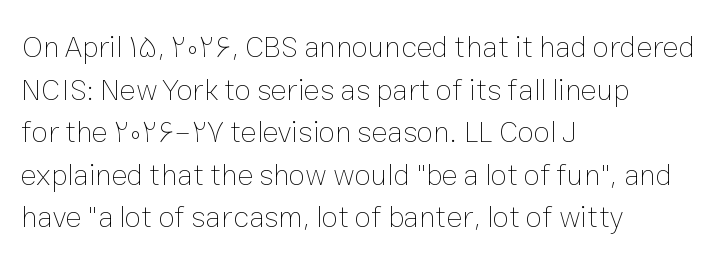
This reads as an unemphasized weight, regular at the heaviest. The letterforms sit shoulder to shoulder at normal distance. Underlining? Definitely not there. Is this a fixed-width face? No — the glyphs have proportional, varying widths.
